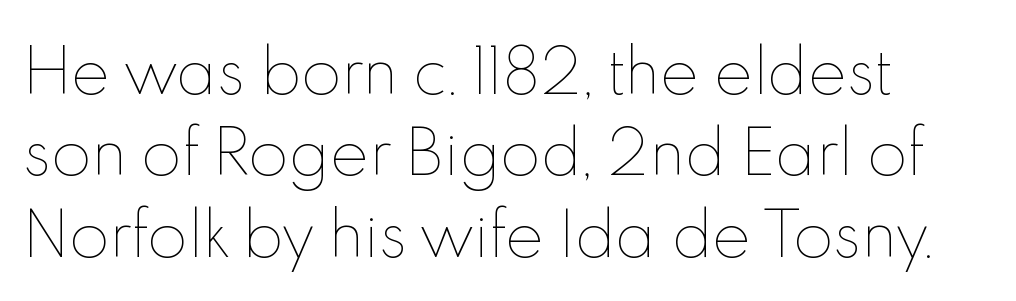
The image shows 59 px thin type, upright; set left-aligned, normal line spacing (1.38x), normal letter spacing, not underlined; a small x-height.
